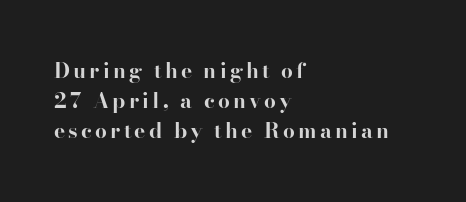
The image shows 21 px bold type, upright; set left-aligned, normal line spacing (1.43x), not underlined.
